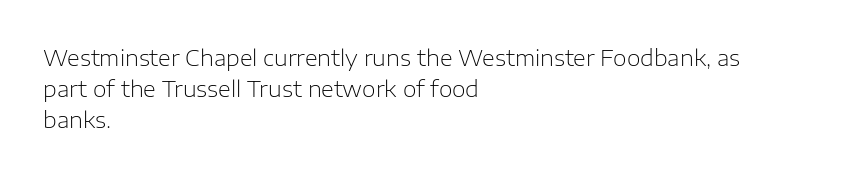
Q: Is the text bold? A: No.
Q: Is the text italic (slanted)? A: No, it is upright.
Q: Is the text underlined? A: No.
Q: How is the paragraph aligned? A: Left-aligned.
Q: Is the spacing between letters normal or unusually wide? A: Normal.
Q: Is the spacing between lines tight, normal or loose? A: Normal.
